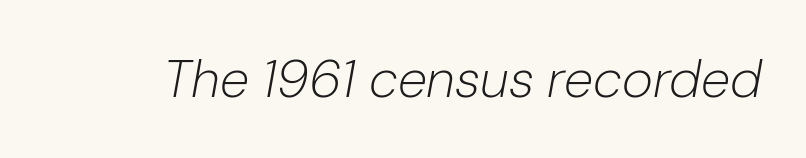
The image shows 53 px light type, italic (leaning right); set normal letter spacing, not underlined; low stroke contrast and a medium x-height.
